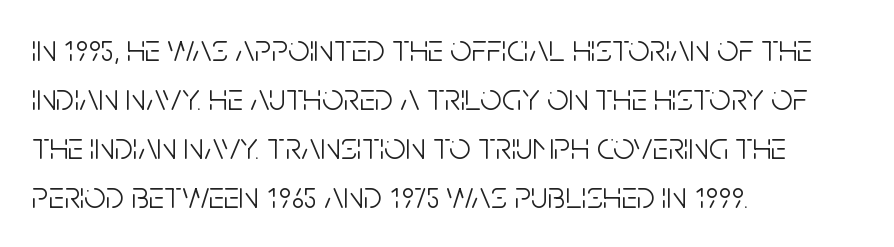
Q: Is the text bold? A: No.
Q: Is the text italic (slanted)? A: No, it is upright.
Q: Is the typeface a serif or a sans-serif typeface? A: Sans-serif.
Q: Is the text underlined? A: No.
Q: How is the paragraph aligned? A: Left-aligned.
Q: Is the spacing between letters normal or unusually wide? A: Normal.
Q: Is the spacing between lines tight, normal or loose? A: Normal.
Q: Width (condensed, normal, or wide)? A: Condensed.
Q: Stroke contrast? A: Low.
Q: x-height? A: Large.
Q: Monospaced? A: No.
